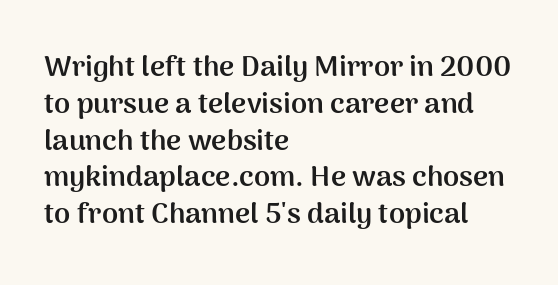
The passage shown is typed in a proportional face where columns would drift. Nothing unusual about the tracking: characters are spaced as the font intends. Only glyphs here, with clear space below each row. Which margin do the lines hug? The left one — the right edge is uneven. Serif or sans? Sans — the stroke terminals are bare.
